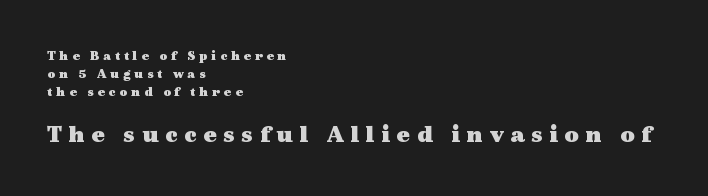
The second block has been scaled up relative to the first. The passage shown is not underscored anywhere. These lines sit exactly where default settings would place them. The letters stand upright; this is a roman face. Compared with a centered layout, this one pins lines to the left instead.
